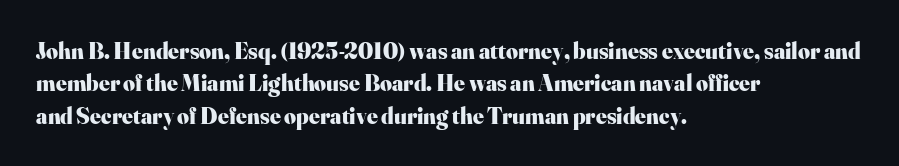
The space directly below the letters is spotless. A dark, heavy texture on the line: the type is bold. Every row of glyphs begins at an identical x-position on the left. Posture: vertical.
